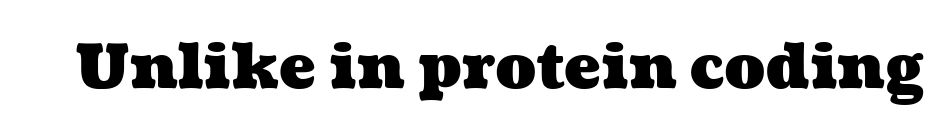
{"bold": "yes", "weight": "heavy", "width": "wide", "stroke_contrast": "medium", "x_height": "medium", "monospaced": "no", "underline": "no", "letter_spacing": "normal", "letter_spacing_em": 0.0, "glyph_px": 61}
